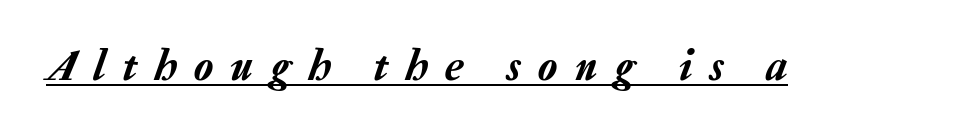
Q: Is the text italic (slanted)? A: Yes, it leans right by about 20 degrees.
Q: Is the text underlined? A: Yes.
Q: Is the spacing between letters normal or unusually wide? A: Unusually wide.
Q: Width (condensed, normal, or wide)? A: Normal.
Q: Stroke contrast? A: Low.
Q: x-height? A: Medium.
Q: Monospaced? A: No.
